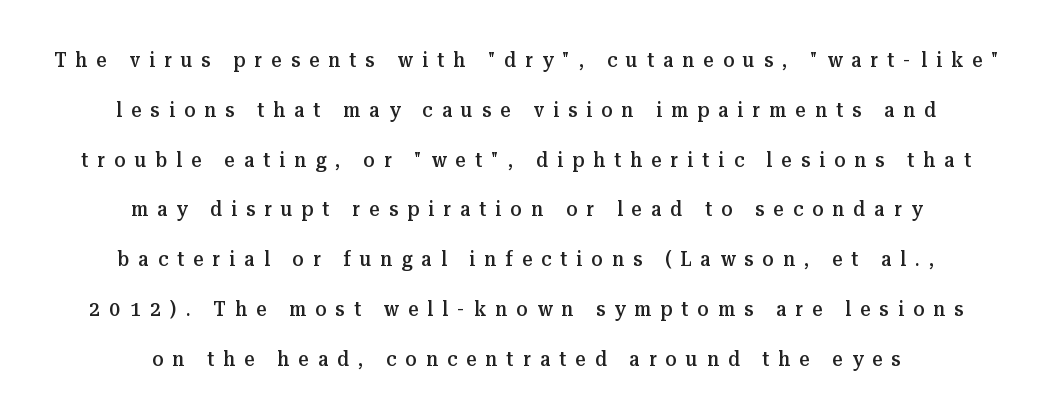
The image shows 20 px text type, upright; set centered, loose line spacing (2.49x), unusually wide letter spacing (+0.46 em), not underlined.
